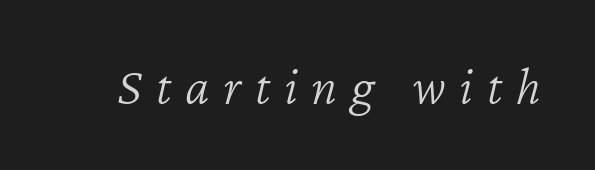
Q: Is the text bold? A: No.
Q: Is the text italic (slanted)? A: Yes, it leans right by about 12 degrees.
Q: Is the text underlined? A: No.
Q: Is the spacing between letters normal or unusually wide? A: Unusually wide.
Q: Width (condensed, normal, or wide)? A: Normal.
Q: Stroke contrast? A: Low.
Q: x-height? A: Medium.
Q: Monospaced? A: No.
